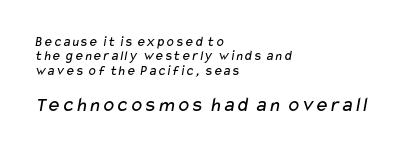
{"bold": "no", "underline": "no", "align": "left", "line_spacing": "tight", "line_spacing_ratio": 1.03, "letter_spacing": "normal", "letter_spacing_em": 0.0, "larger_block": "second", "size_ratio": 1.5, "glyph_px": 21}
